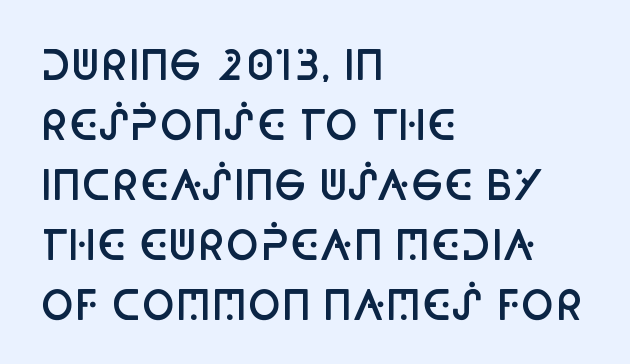
I'd call this a sans setting — the letters go barefoot. Compared with an ordinary text face, these strokes are moderately heavier — a semibold. These lines sit exactly where default settings would place them. The tracking reads as untouched default to a designer's eye. This is roman type, the default non-slanted kind.
